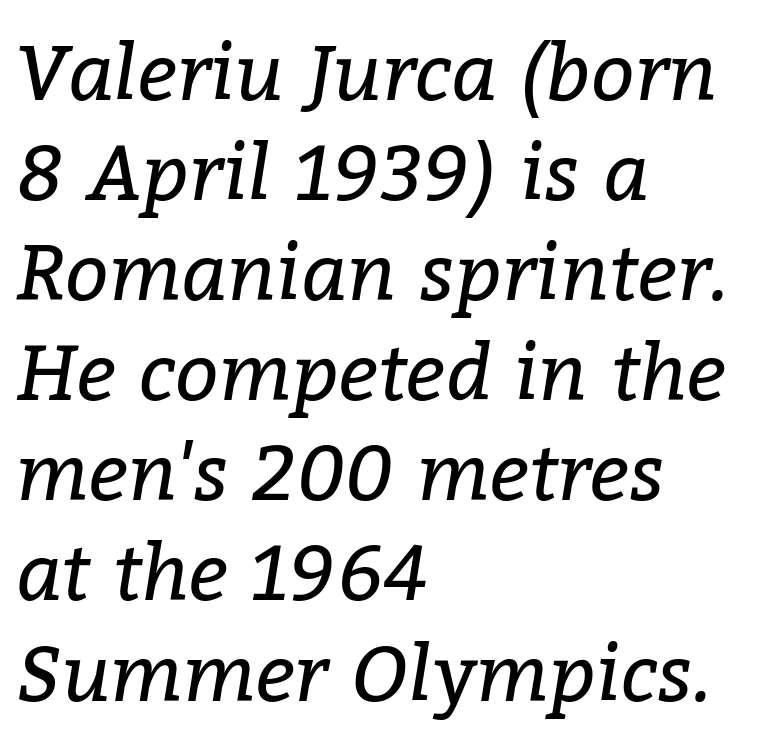
The letters advance in unequal steps, a hallmark of proportional type. Descender tails drop into unmarked territory. The lettering tilts uniformly, giving the passage an italic look. One glance says typical: line gaps are just what's usual. No extra ink here — the face is not bold. Every row of glyphs begins at an identical x-position on the left.
